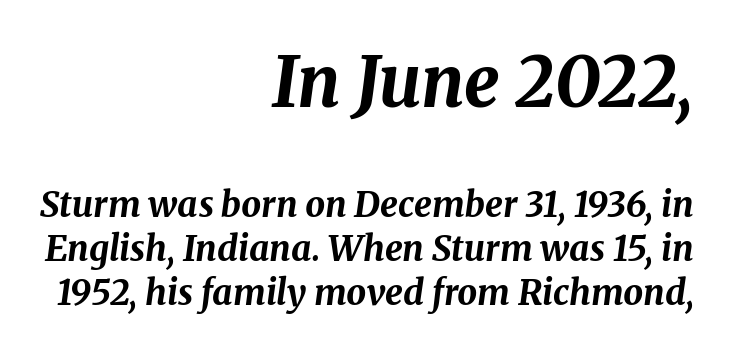
{"italic": "yes", "lean": "right", "slant_degrees": 8, "bold": "yes", "weight": "bold", "width": "normal", "stroke_contrast": "medium", "x_height": "medium", "monospaced": "no", "underline": "no", "align": "right", "line_spacing": "normal", "line_spacing_ratio": 1.26, "letter_spacing": "normal", "letter_spacing_em": 0.0, "larger_block": "first", "size_ratio": 2.0, "glyph_px": 70}
